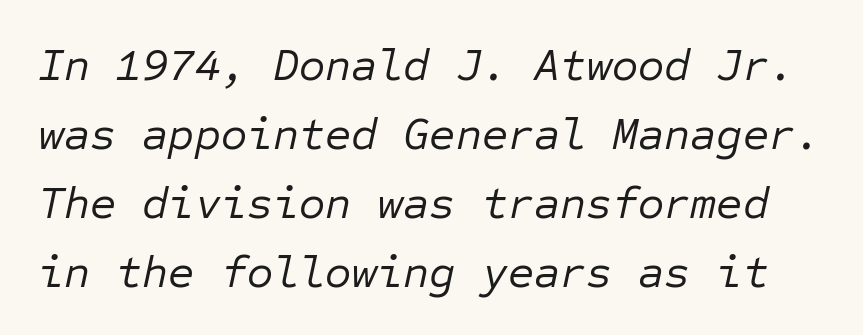
{"italic": "yes", "lean": "right", "slant_degrees": 12, "bold": "no", "weight": "regular", "width": "normal", "stroke_contrast": "low", "x_height": "medium", "monospaced": "yes", "underline": "no", "line_spacing": "normal", "line_spacing_ratio": 1.53, "letter_spacing": "normal", "letter_spacing_em": 0.0, "glyph_px": 45}
